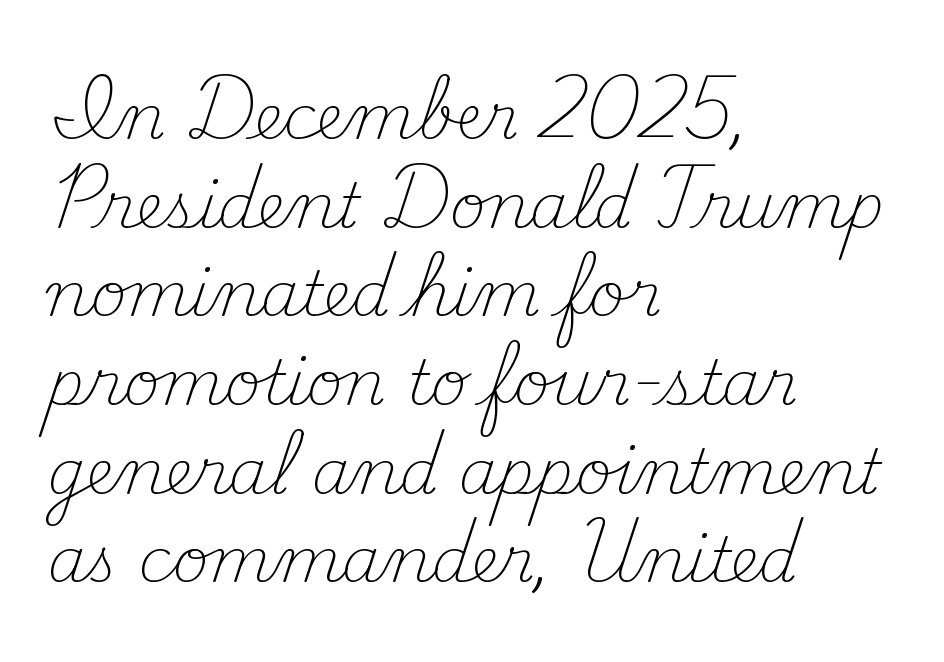
This block has exactly the height ordinary leading produces. The cut favours lightness, reaching ordinary text weight at its darkest. Just letters on the line, the space beneath them empty. Varying glyph widths throughout — classic text-font behaviour.
